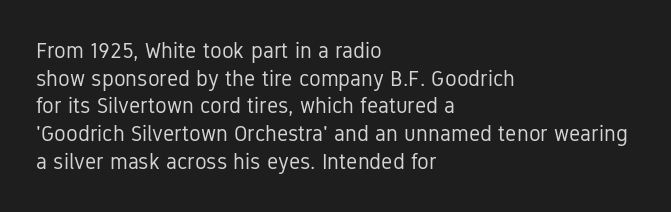
The image shows 22 px text type, upright; set left-aligned, normal line spacing (1.26x), normal letter spacing, not underlined.
